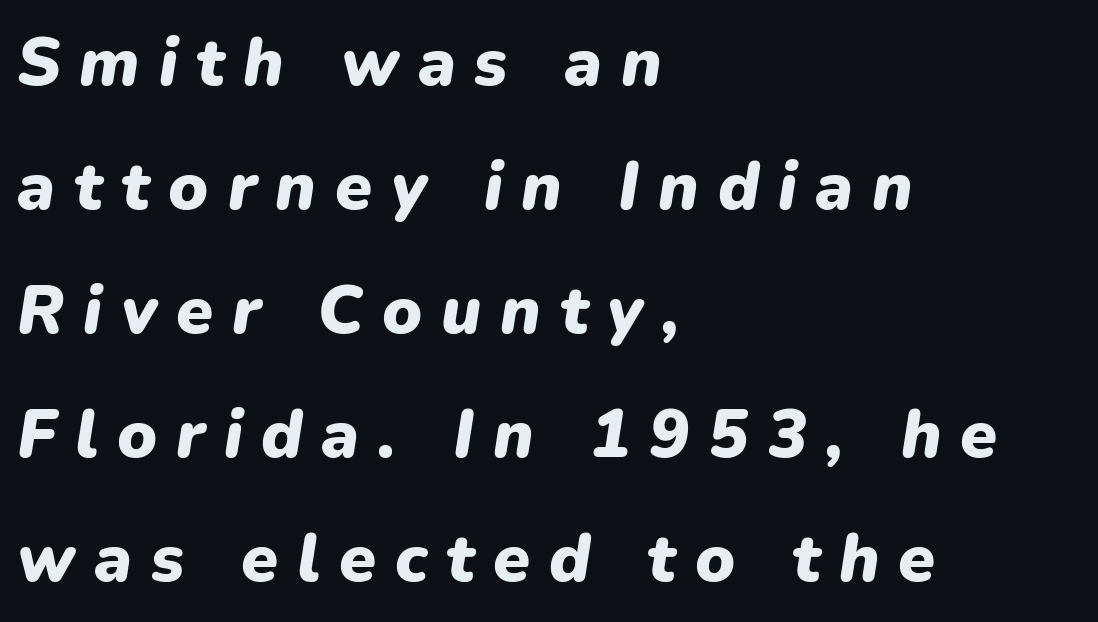
Q: Is the text bold? A: Yes.
Q: Is the text italic (slanted)? A: Yes, it leans right by about 9 degrees.
Q: Is the text underlined? A: No.
Q: How is the paragraph aligned? A: Left-aligned.
Q: Is the spacing between letters normal or unusually wide? A: Unusually wide.
Q: Width (condensed, normal, or wide)? A: Normal.
Q: Stroke contrast? A: Low.
Q: x-height? A: Medium.
Q: Monospaced? A: No.
